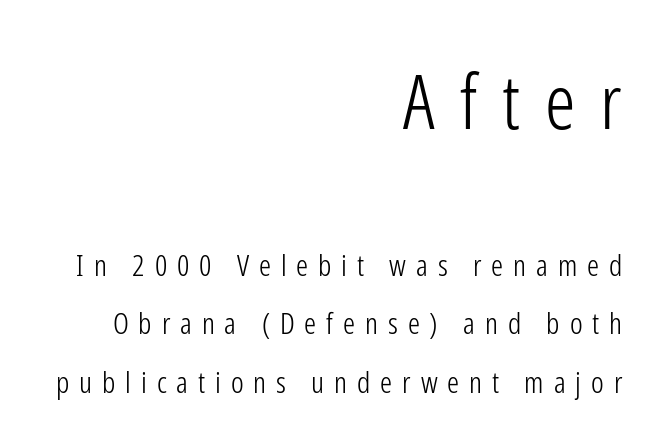
{"serif": "no", "italic": "no", "bold": "no", "weight": "light", "width": "condensed", "stroke_contrast": "low", "x_height": "medium", "monospaced": "no", "underline": "no", "align": "right", "line_spacing": "loose", "line_spacing_ratio": 1.94, "letter_spacing": "wide", "letter_spacing_em": 0.33, "larger_block": "first", "size_ratio": 2.53, "glyph_px": 76}
